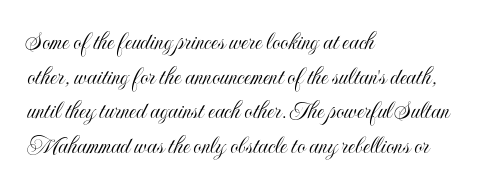
Q: Is the text italic (slanted)? A: Yes.
Q: Is the text underlined? A: No.
Q: How is the paragraph aligned? A: Left-aligned.
Q: Is the spacing between letters normal or unusually wide? A: Normal.
Q: Is the spacing between lines tight, normal or loose? A: Normal.
